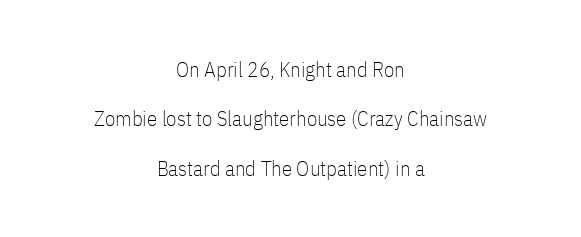
Airy leading. Honestly, the letter spacing is just normal — you wouldn't notice it. This sample is center-justified, so both line endings float freely. Do the letters lean? They stand straight.
